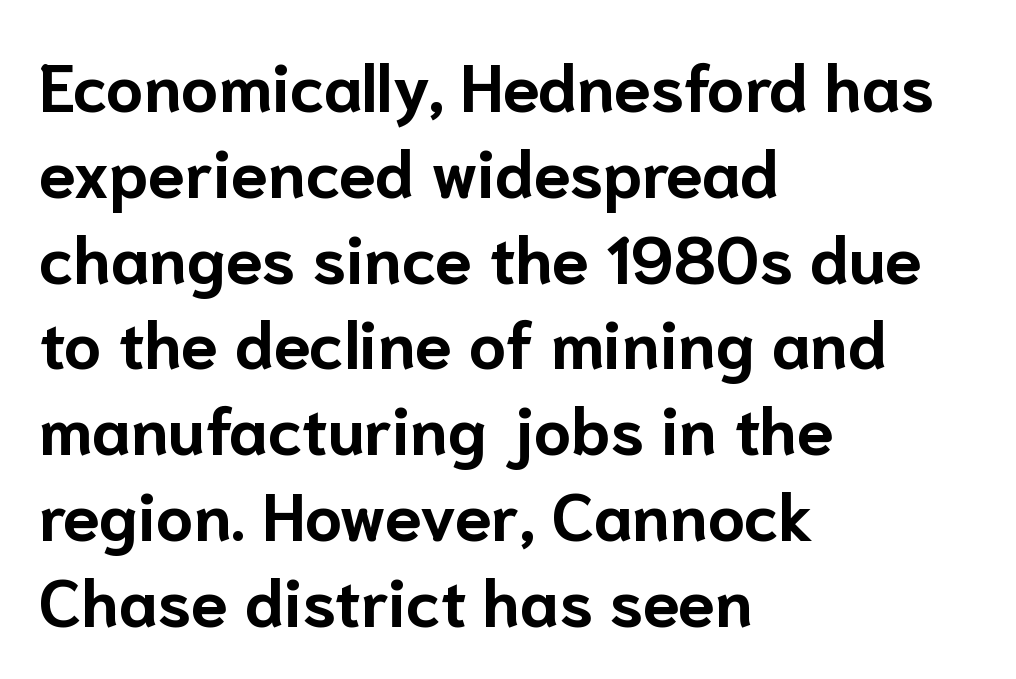
Look at the stroke-to-counter ratio: heavy, a bold. Casual observation: everything's shoved over to the left. Underlining? Definitely not there. This sample has the flowing, uneven cadence of proportional lettering. The rows are spaced the way most documents space them. Look at the tracking — it's just the regular setting, nothing added.
